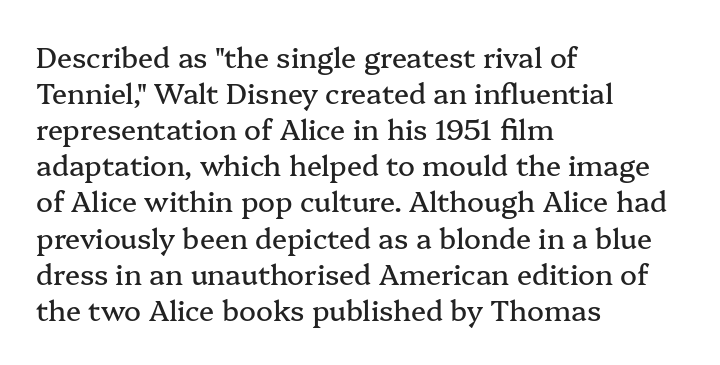
Q: Is the text italic (slanted)? A: No, it is upright.
Q: Is the typeface a serif or a sans-serif typeface? A: Serif.
Q: Is the text underlined? A: No.
Q: How is the paragraph aligned? A: Left-aligned.
Q: Is the spacing between letters normal or unusually wide? A: Normal.
Q: Is the spacing between lines tight, normal or loose? A: Normal.
Q: Width (condensed, normal, or wide)? A: Normal.
Q: Stroke contrast? A: Medium.
Q: x-height? A: Medium.
Q: Monospaced? A: No.
